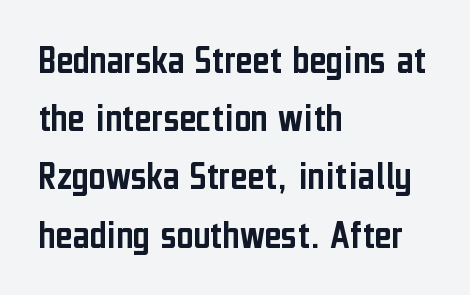
Q: Is the text italic (slanted)? A: No, it is upright.
Q: Is the typeface a serif or a sans-serif typeface? A: Sans-serif.
Q: Is the text underlined? A: No.
Q: How is the paragraph aligned? A: Left-aligned.
Q: Is the spacing between letters normal or unusually wide? A: Normal.
Q: Is the spacing between lines tight, normal or loose? A: Normal.
Q: Width (condensed, normal, or wide)? A: Condensed.
Q: Stroke contrast? A: Low.
Q: x-height? A: Medium.
Q: Monospaced? A: No.
